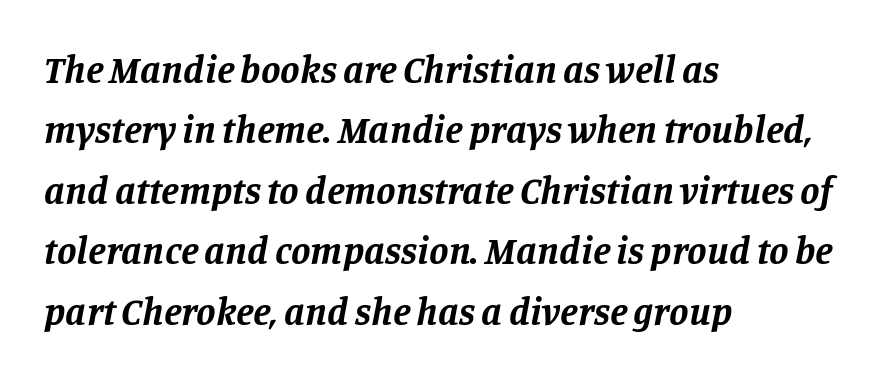
{"serif": "yes", "italic": "yes", "lean": "right", "slant_degrees": 11, "bold": "yes", "weight": "bold", "width": "normal", "stroke_contrast": "low", "x_height": "large", "monospaced": "no", "underline": "no", "align": "left", "line_spacing": "normal", "line_spacing_ratio": 1.55, "letter_spacing": "normal", "letter_spacing_em": 0.0, "glyph_px": 39}
